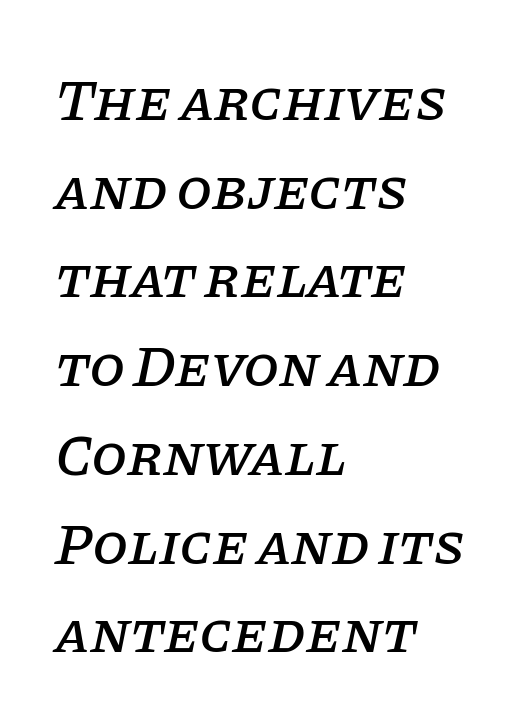
The image shows 58 px serif type, italic (leaning right); set left-aligned, normal line spacing (1.53x), normal letter spacing, not underlined; low stroke contrast and a large x-height.
